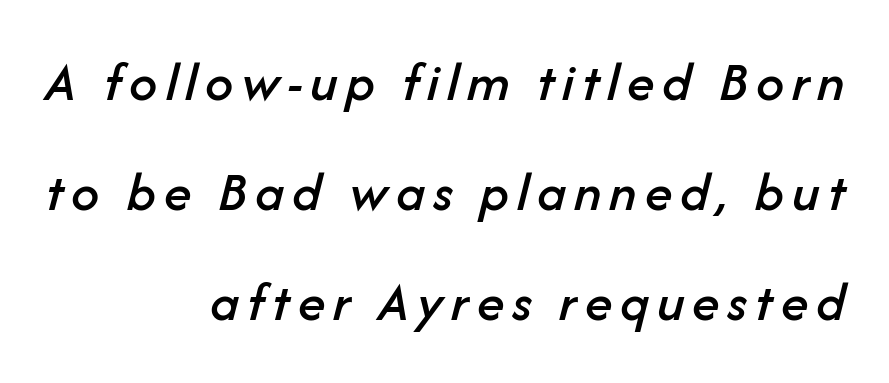
Q: Is the text italic (slanted)? A: Yes, it leans right by about 14 degrees.
Q: Is the text underlined? A: No.
Q: How is the paragraph aligned? A: Right-aligned.
Q: Is the spacing between lines tight, normal or loose? A: Loose.
Q: Width (condensed, normal, or wide)? A: Normal.
Q: Stroke contrast? A: Low.
Q: x-height? A: Medium.
Q: Monospaced? A: No.
